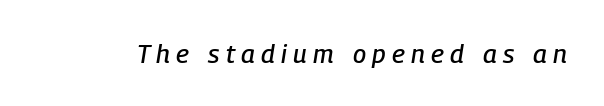
Q: Is the text italic (slanted)? A: Yes, it leans right by about 9 degrees.
Q: Is the text underlined? A: No.
Q: Is the spacing between letters normal or unusually wide? A: Unusually wide.
